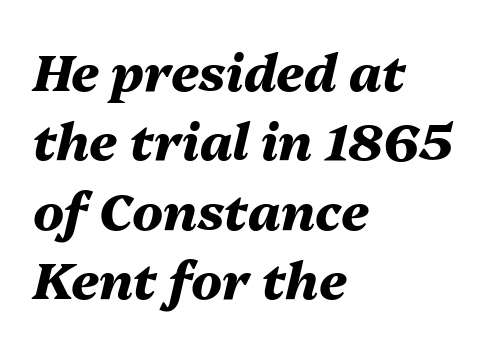
Chunky letters — that's bold for sure. Underlining? Definitely not there. A classic flush-left, rag-right setting is used for this passage. Students, observe: this is what conventionally led text looks like. Caption: standard tracking, unaltered. Proportional: the letters do not fall into vertical columns.
